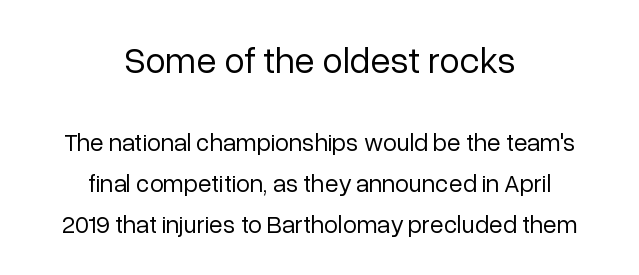
Characters follow at the spacing the type designer built in. The string is rendered with underlining switched off. Is the lower block the larger one? No — the upper block carries the bigger type. Vertical stems look standard width or narrower in stroke.
